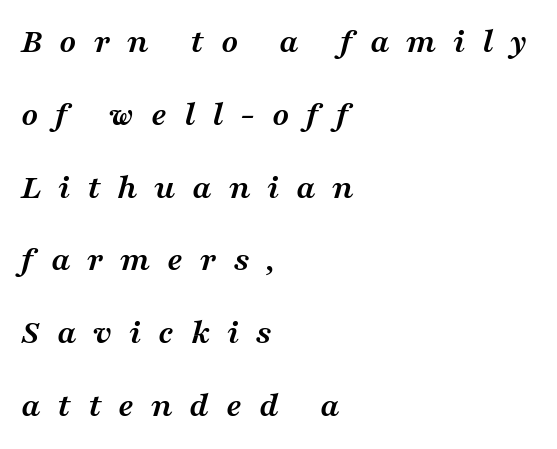
The passage shown is typed in a proportional face where columns would drift. Letter spacing: wide. This rendering employs a face with finishing strokes, i.e., a serif. Horizontal bands of white between lines are thick stripes. Reading down the block, your eye returns to a fixed left position each line. An italicized treatment has been applied to the whole sample.
